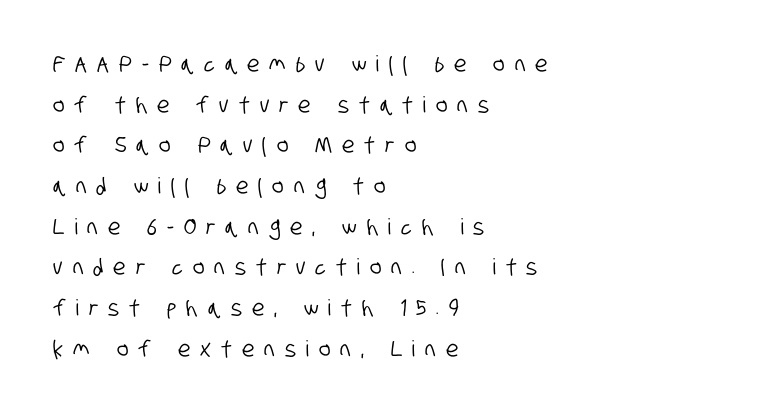
The image shows 22 px text type; set left-aligned, line spacing 1.85x, unusually wide letter spacing (+0.46 em), not underlined.
